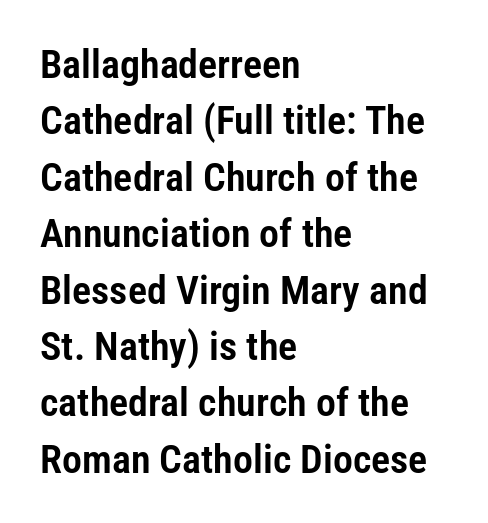
Q: Is the text italic (slanted)? A: No, it is upright.
Q: Is the typeface a serif or a sans-serif typeface? A: Sans-serif.
Q: Is the text underlined? A: No.
Q: How is the paragraph aligned? A: Left-aligned.
Q: Is the spacing between letters normal or unusually wide? A: Normal.
Q: Is the spacing between lines tight, normal or loose? A: Normal.
Q: Width (condensed, normal, or wide)? A: Condensed.
Q: Stroke contrast? A: Low.
Q: x-height? A: Medium.
Q: Monospaced? A: No.
